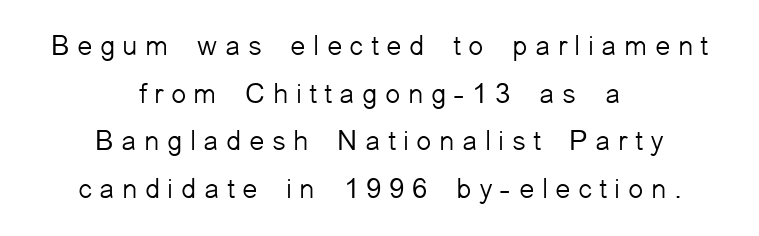
In terms of letterspacing, this is a distinctly airy, spread setting. The passage shown stacks its lines at a standard gap. Font category for this specimen: sans-serif. Each row of text sits above clean, open space. This sample is center-justified, so both line endings float freely.
